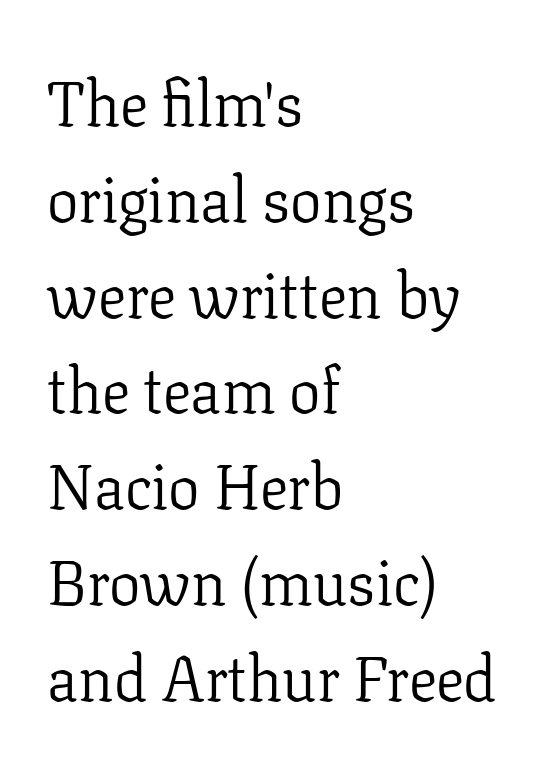
The letters advance in unequal steps, a hallmark of proportional type. Are there feet on the stems? There are — it's a serif. Compared with a typical body face, this is equally light or lighter still. Left-aligned paragraph, ragged on the right.
